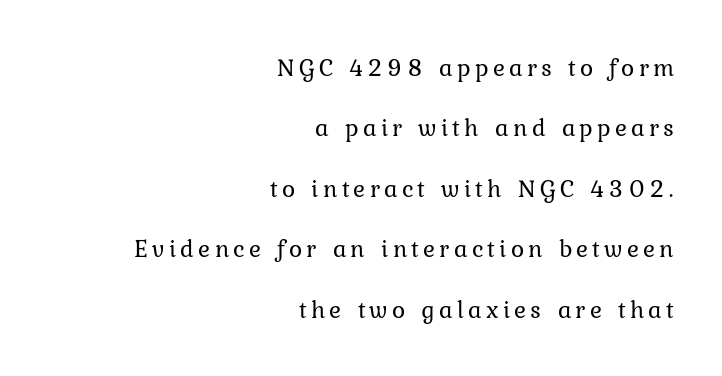
The image shows 25 px text type, upright; set right-aligned, loose line spacing (2.42x), not underlined.
